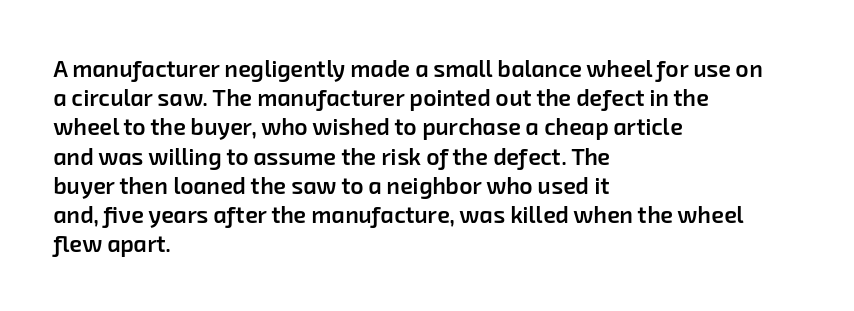
{"bold": "semi", "underline": "no", "align": "left", "line_spacing": "normal", "line_spacing_ratio": 1.27, "letter_spacing": "normal", "letter_spacing_em": 0.0, "glyph_px": 23}
